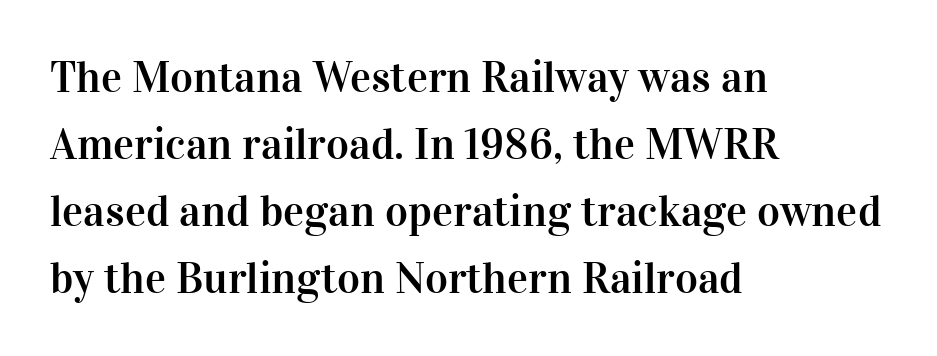
{"serif": "yes", "italic": "no", "width": "normal", "stroke_contrast": "high", "x_height": "medium", "monospaced": "no", "underline": "no", "align": "left", "line_spacing": "normal", "line_spacing_ratio": 1.52, "letter_spacing": "normal", "letter_spacing_em": 0.0, "glyph_px": 44}
